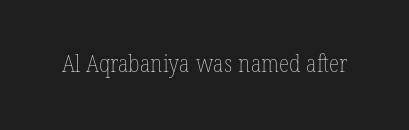
The image shows 24 px text type, upright; set normal letter spacing, not underlined.
